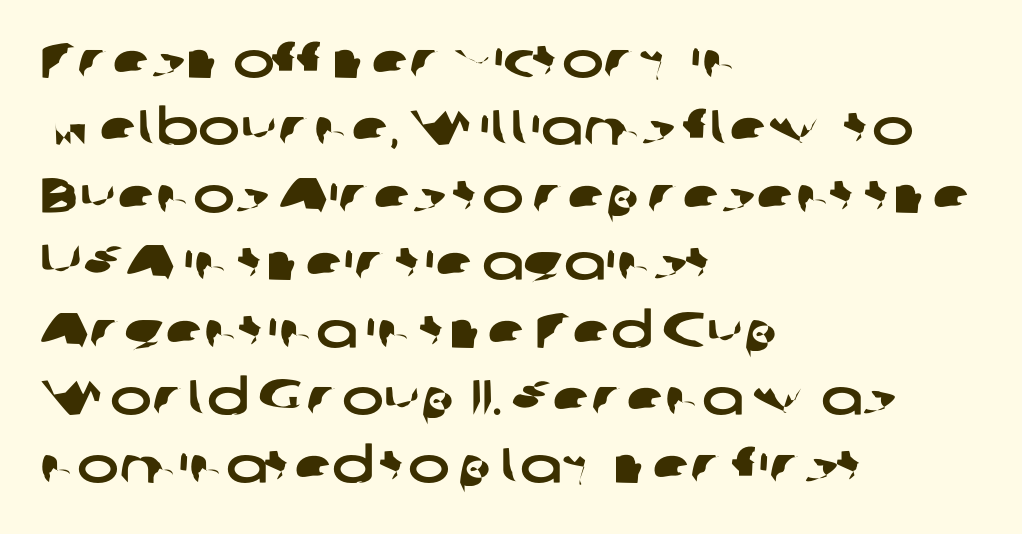
The image shows 50 px wide sans-serif type; set left-aligned, normal line spacing (1.35x), normal letter spacing, not underlined; low stroke contrast and a medium x-height.
